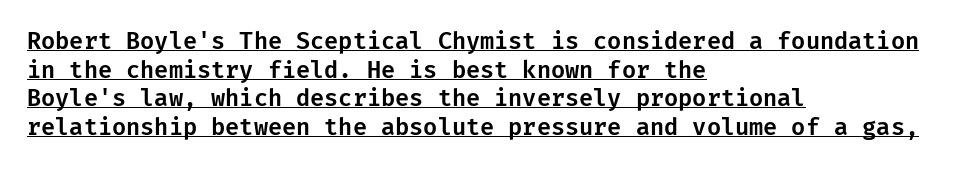
The image shows 23 px text type, upright; set left-aligned, normal line spacing (1.25x), normal letter spacing, underlined.
